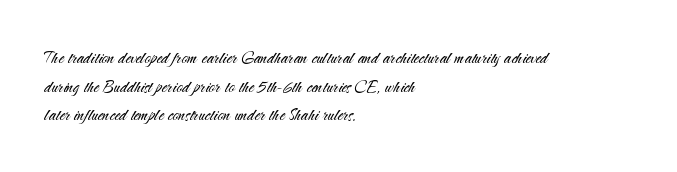
{"bold": "no", "underline": "no", "align": "left", "line_spacing": "normal", "line_spacing_ratio": 1.36, "letter_spacing": "normal", "letter_spacing_em": 0.0, "glyph_px": 21}
